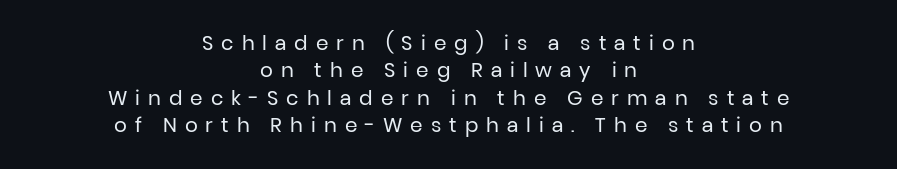
The image shows 20 px text type, upright; set centered, normal line spacing (1.37x), unusually wide letter spacing (+0.4 em), not underlined.
